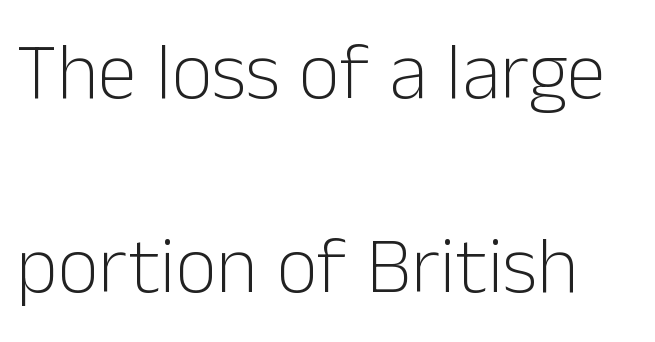
Every stem runs plumb, perpendicular to the baseline. Each letter's strokes conclude bluntly, with no projecting serifs. Plain, unruled lines of type. Horizontal bands of white between lines are thick stripes. This sample has the flowing, uneven cadence of proportional lettering. The horizontal fit of the characters is conventional and even.
